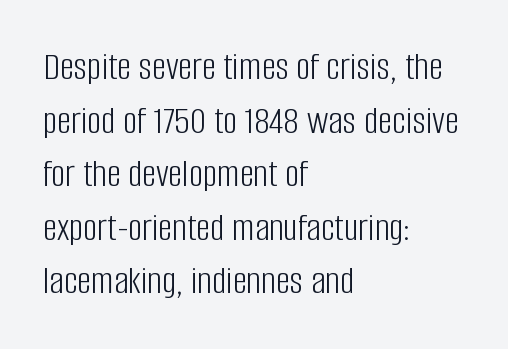
Q: Is the text bold? A: No.
Q: Is the text italic (slanted)? A: No, it is upright.
Q: Is the typeface a serif or a sans-serif typeface? A: Sans-serif.
Q: Is the text underlined? A: No.
Q: How is the paragraph aligned? A: Left-aligned.
Q: Is the spacing between letters normal or unusually wide? A: Normal.
Q: Is the spacing between lines tight, normal or loose? A: Normal.
Q: Width (condensed, normal, or wide)? A: Condensed.
Q: Stroke contrast? A: Low.
Q: x-height? A: Large.
Q: Monospaced? A: No.
